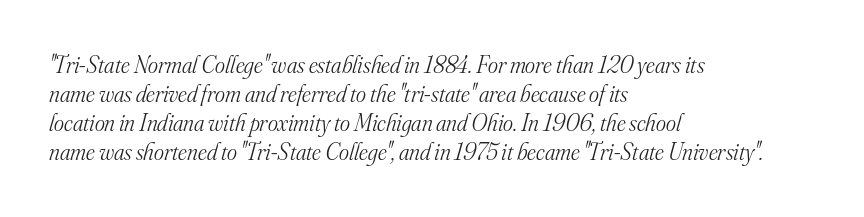
The image shows 24 px text type, italic (leaning right); set left-aligned, line spacing 1.21x, normal letter spacing, not underlined.
